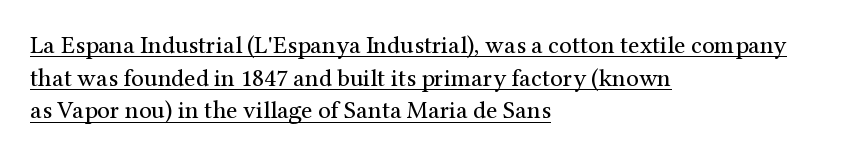
The image shows 25 px text type, upright; set left-aligned, normal line spacing (1.31x), normal letter spacing, underlined.
